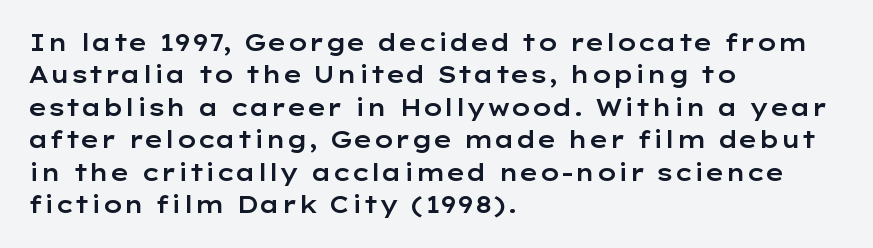
The image shows 23 px text type, upright; set left-aligned, normal line spacing (1.41x), normal letter spacing, not underlined.
